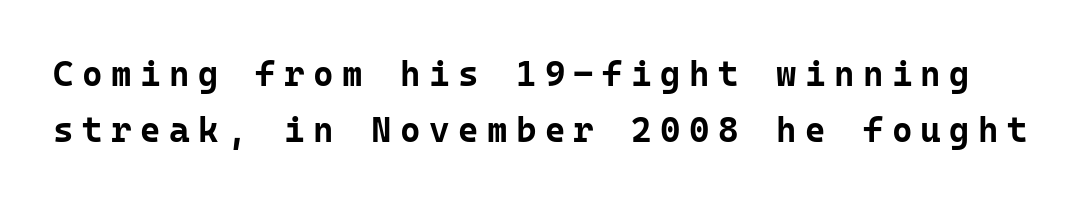
The image shows 35 px bold sans-serif type, upright, monospaced; set normal line spacing (1.6x), unusually wide letter spacing (+0.24 em), not underlined; low stroke contrast and a medium x-height.
